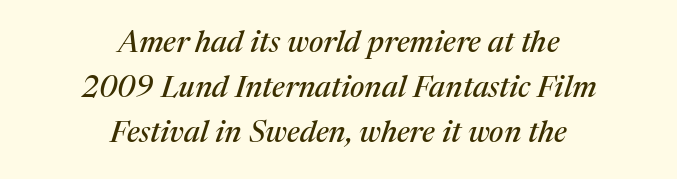
{"serif": "yes", "italic": "yes", "lean": "right", "slant_degrees": 17, "width": "normal", "stroke_contrast": "medium", "x_height": "medium", "monospaced": "no", "underline": "no", "align": "center", "line_spacing": "normal", "line_spacing_ratio": 1.5, "letter_spacing": "normal", "letter_spacing_em": 0.0, "glyph_px": 30}
